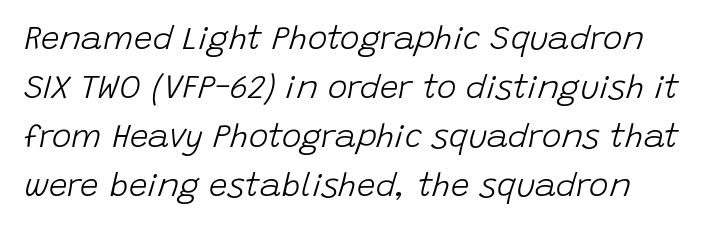
{"italic": "yes", "lean": "right", "slant_degrees": 15, "bold": "no", "weight": "light", "width": "normal", "stroke_contrast": "low", "x_height": "large", "monospaced": "no", "underline": "no", "align": "left", "line_spacing": "normal", "line_spacing_ratio": 1.48, "letter_spacing": "normal", "letter_spacing_em": 0.0, "glyph_px": 33}
